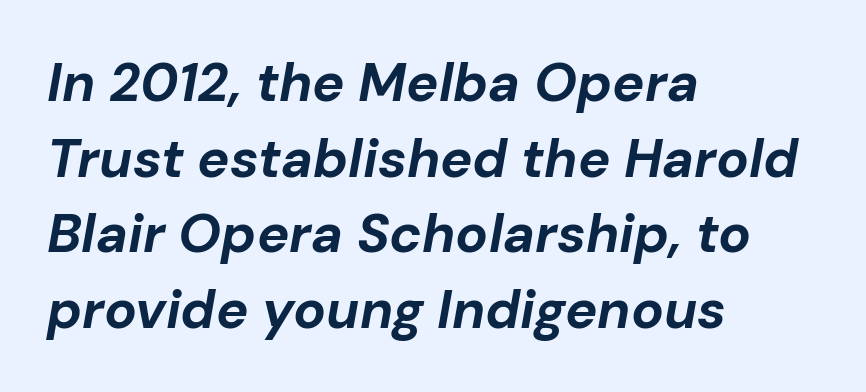
Q: Is the text bold? A: Yes.
Q: Is the text italic (slanted)? A: Yes, it leans right by about 10 degrees.
Q: Is the text underlined? A: No.
Q: How is the paragraph aligned? A: Left-aligned.
Q: Is the spacing between letters normal or unusually wide? A: Normal.
Q: Is the spacing between lines tight, normal or loose? A: Normal.
Q: Width (condensed, normal, or wide)? A: Normal.
Q: Stroke contrast? A: Low.
Q: x-height? A: Medium.
Q: Monospaced? A: No.
